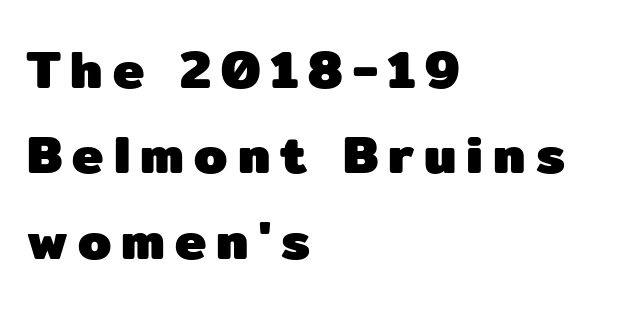
The image shows 53 px heavy sans-serif type, upright; set left-aligned, normal line spacing (1.61x), not underlined; low stroke contrast and a medium x-height.
